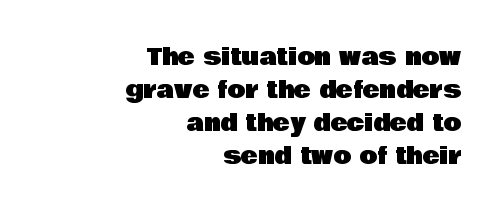
Q: Is the text italic (slanted)? A: No, it is upright.
Q: Is the text underlined? A: No.
Q: How is the paragraph aligned? A: Right-aligned.
Q: Is the spacing between letters normal or unusually wide? A: Normal.
Q: Is the spacing between lines tight, normal or loose? A: Normal.
